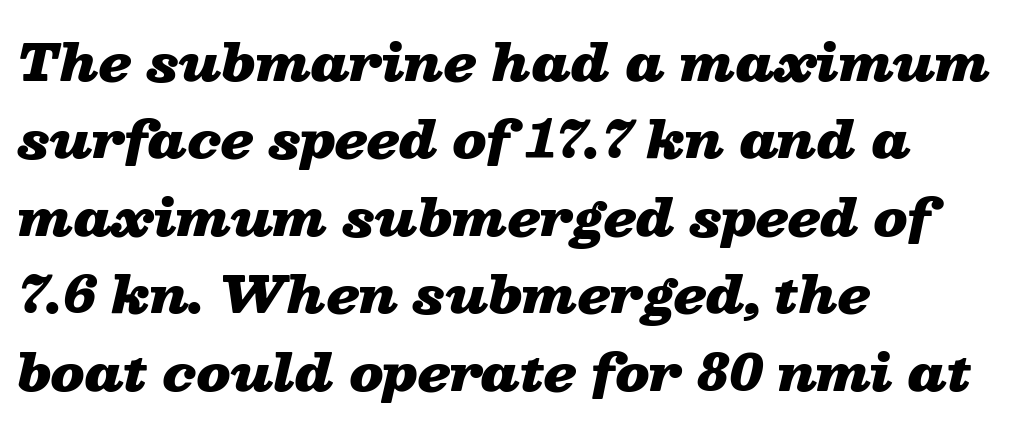
Q: Is the text bold? A: Yes.
Q: Is the text italic (slanted)? A: Yes, it leans right by about 13 degrees.
Q: Is the text underlined? A: No.
Q: How is the paragraph aligned? A: Left-aligned.
Q: Is the spacing between letters normal or unusually wide? A: Normal.
Q: Is the spacing between lines tight, normal or loose? A: Normal.
Q: Width (condensed, normal, or wide)? A: Wide.
Q: Stroke contrast? A: Low.
Q: x-height? A: Medium.
Q: Monospaced? A: No.
